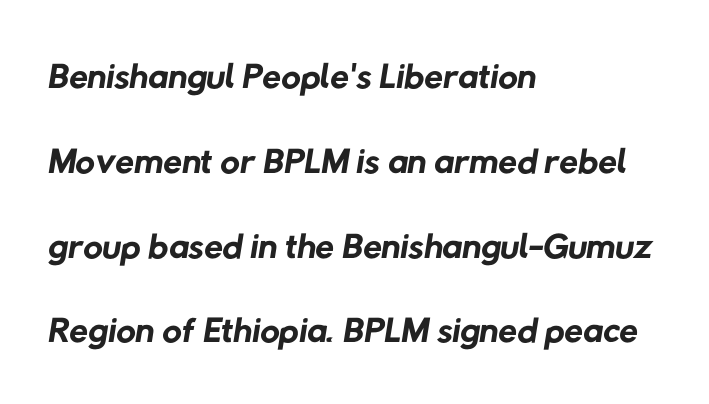
Q: Is the text bold? A: No.
Q: Is the typeface a serif or a sans-serif typeface? A: Sans-serif.
Q: Is the text underlined? A: No.
Q: How is the paragraph aligned? A: Left-aligned.
Q: Is the spacing between letters normal or unusually wide? A: Normal.
Q: Is the spacing between lines tight, normal or loose? A: Normal.
Q: Width (condensed, normal, or wide)? A: Normal.
Q: Stroke contrast? A: Low.
Q: x-height? A: Medium.
Q: Monospaced? A: No.
